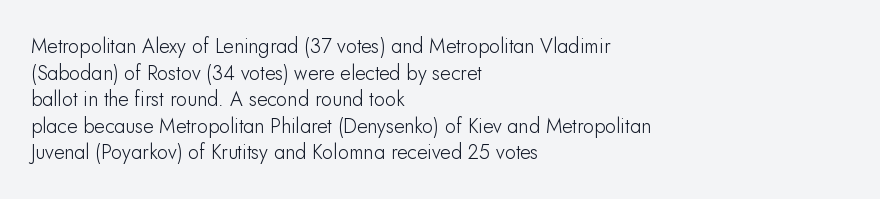
Q: Is the text italic (slanted)? A: No, it is upright.
Q: Is the text underlined? A: No.
Q: How is the paragraph aligned? A: Left-aligned.
Q: Is the spacing between letters normal or unusually wide? A: Normal.
Q: Is the spacing between lines tight, normal or loose? A: Normal.
